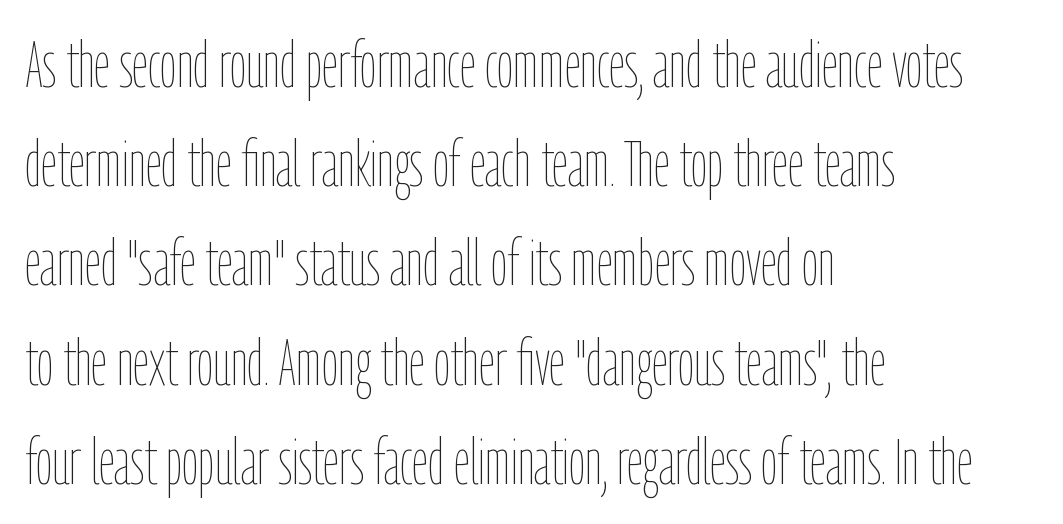
Do the characters align in a grid? No, the font is proportional. Rows of type keep a routine distance in the vertical direction. Rendered with straight, roman letterforms. The string is rendered with underlining switched off.
